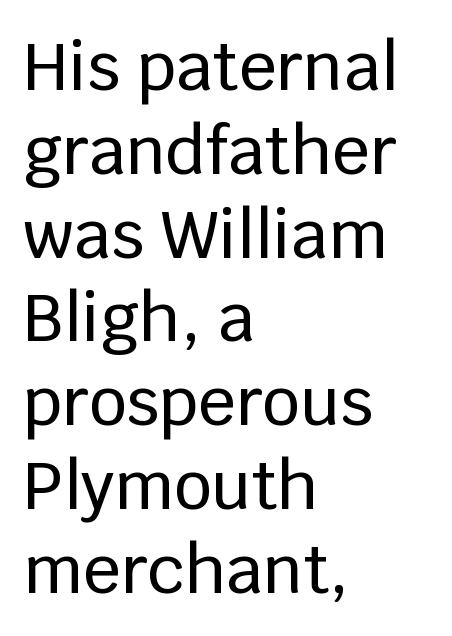
{"serif": "no", "italic": "no", "width": "normal", "stroke_contrast": "low", "x_height": "large", "monospaced": "no", "underline": "no", "align": "left", "line_spacing": "normal", "line_spacing_ratio": 1.27, "letter_spacing": "normal", "letter_spacing_em": 0.0, "glyph_px": 66}
